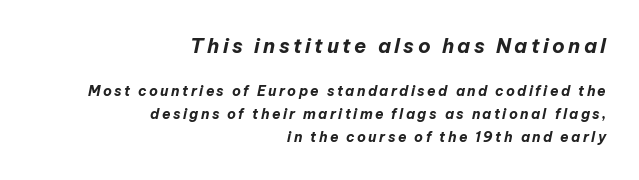
{"italic": "yes", "lean": "right", "slant_degrees": 12, "bold": "yes", "underline": "no", "align": "right", "line_spacing": "normal", "line_spacing_ratio": 1.65, "larger_block": "first", "size_ratio": 1.43, "glyph_px": 20}
